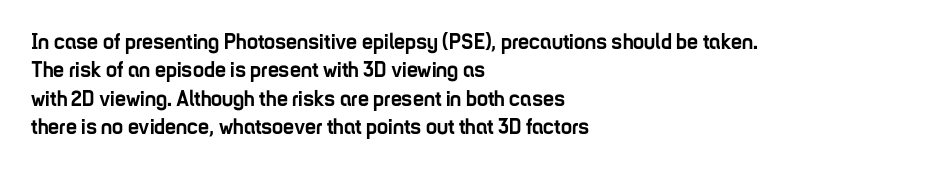
The image shows 22 px bold type, upright; set left-aligned, normal line spacing (1.29x), normal letter spacing, not underlined.
